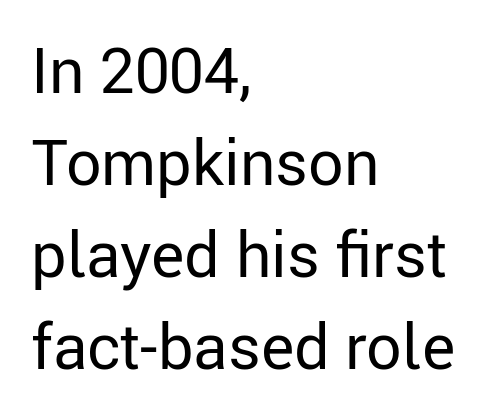
Q: Is the text bold? A: No.
Q: Is the text italic (slanted)? A: No, it is upright.
Q: Is the typeface a serif or a sans-serif typeface? A: Sans-serif.
Q: Is the text underlined? A: No.
Q: How is the paragraph aligned? A: Left-aligned.
Q: Is the spacing between letters normal or unusually wide? A: Normal.
Q: Is the spacing between lines tight, normal or loose? A: Normal.
Q: Width (condensed, normal, or wide)? A: Normal.
Q: Stroke contrast? A: Low.
Q: x-height? A: Medium.
Q: Monospaced? A: No.
